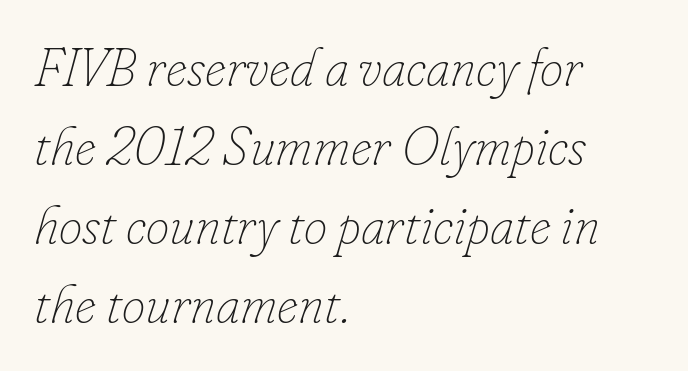
{"italic": "yes", "lean": "right", "slant_degrees": 16, "bold": "no", "weight": "thin", "width": "normal", "stroke_contrast": "low", "x_height": "small", "monospaced": "no", "underline": "no", "align": "left", "line_spacing": "normal", "line_spacing_ratio": 1.49, "letter_spacing": "normal", "letter_spacing_em": 0.0, "glyph_px": 53}
